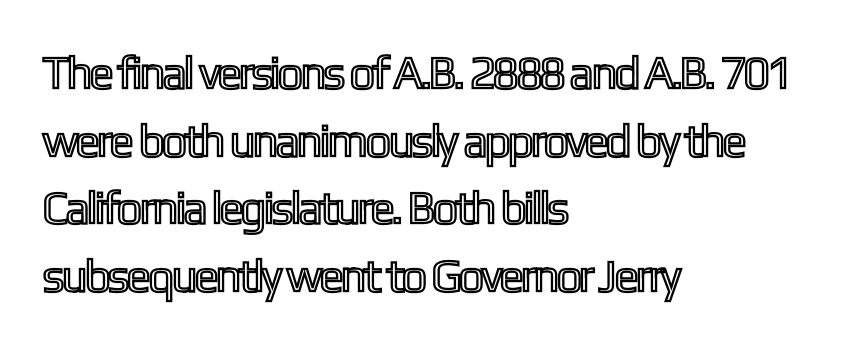
Q: Is the text italic (slanted)? A: No, it is upright.
Q: Is the text underlined? A: No.
Q: How is the paragraph aligned? A: Left-aligned.
Q: Is the spacing between letters normal or unusually wide? A: Normal.
Q: Is the spacing between lines tight, normal or loose? A: Normal.
Q: Width (condensed, normal, or wide)? A: Condensed.
Q: x-height? A: Medium.
Q: Monospaced? A: No.
